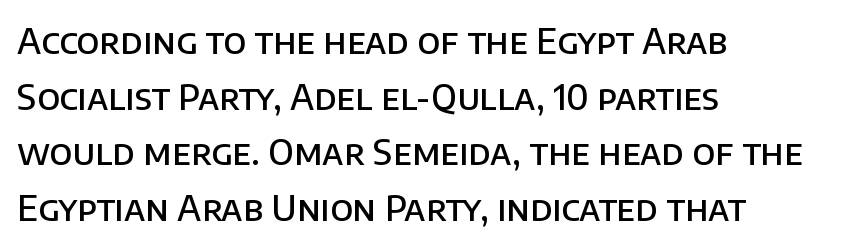
Tracking here is standard; glyphs follow each other at the usual distance. Looks like regular typesetting: each glyph gets only the width it needs. The lettering stays uniformly vertical, giving the passage a roman look. Is this a sans? Yes — the strokes have no serifs.
